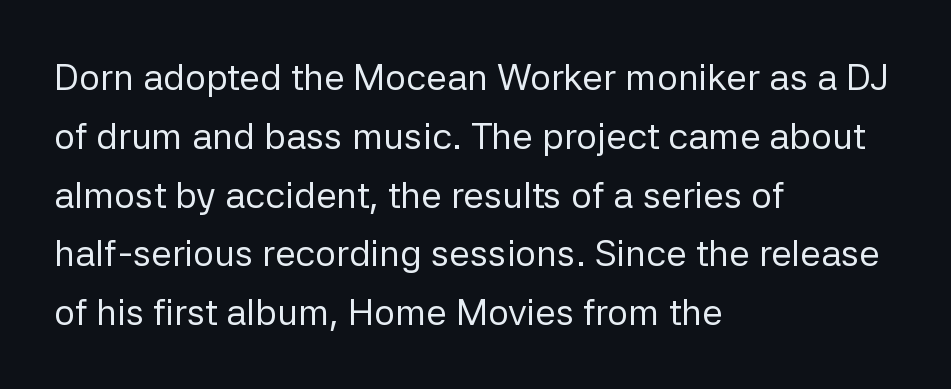
{"serif": "no", "italic": "no", "bold": "no", "weight": "regular", "width": "normal", "stroke_contrast": "low", "x_height": "medium", "monospaced": "no", "underline": "no", "align": "left", "line_spacing": "normal", "line_spacing_ratio": 1.59, "letter_spacing": "normal", "letter_spacing_em": 0.0, "glyph_px": 37}
